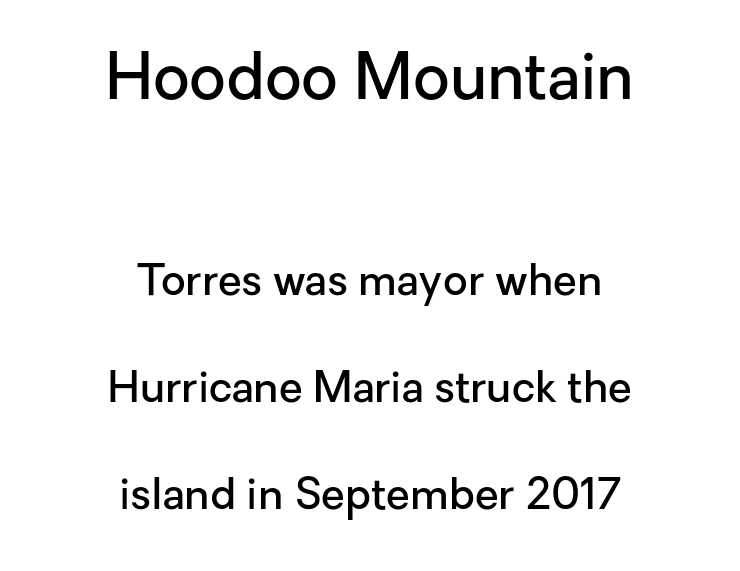
{"serif": "no", "italic": "no", "bold": "semi", "weight": "semibold", "width": "normal", "stroke_contrast": "low", "x_height": "medium", "monospaced": "no", "underline": "no", "align": "center", "line_spacing": "loose", "line_spacing_ratio": 2.49, "letter_spacing": "normal", "letter_spacing_em": 0.0, "larger_block": "first", "size_ratio": 1.49, "glyph_px": 64}
